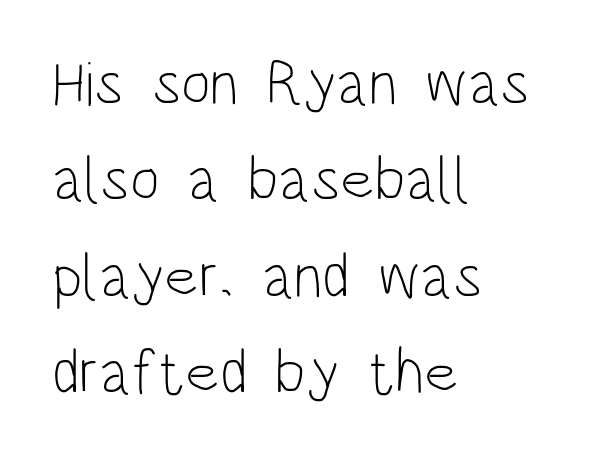
The image shows 63 px light, condensed sans-serif type, upright; set left-aligned, normal line spacing (1.53x), normal letter spacing, not underlined; low stroke contrast and a large x-height.
